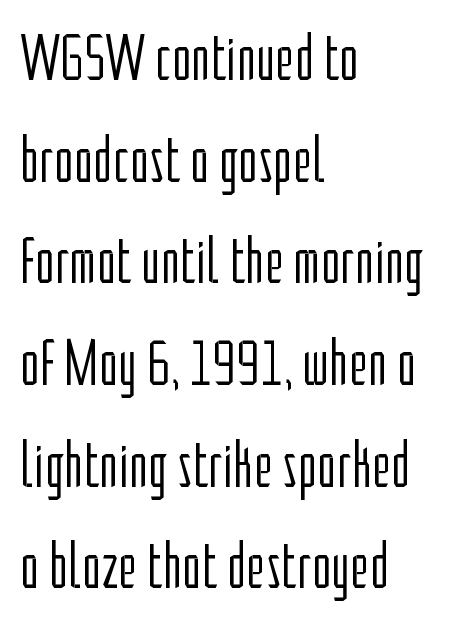
The designer left line spacing at the default. The typesetting does not lean heavy: it is not bold. Letter spacing: default. The foot of each line stays bare and open. The paragraph shown leans on its left margin.
